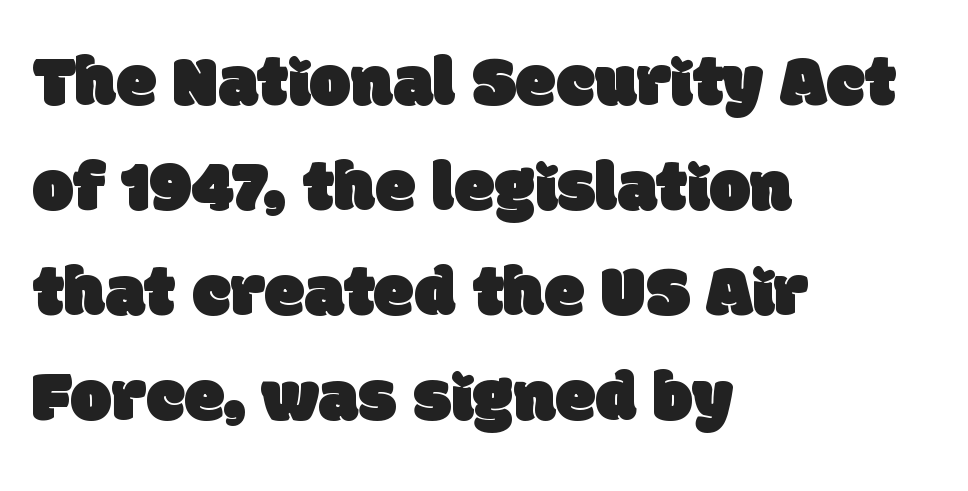
The letters advance in unequal steps, a hallmark of proportional type. How would I describe the line gaps? Plain and ordinary. The letters sit at their default tracking, neither squeezed nor spread. Descenders hang freely into open space. A student would call this left alignment; a typographer would say flush left, rag right.
